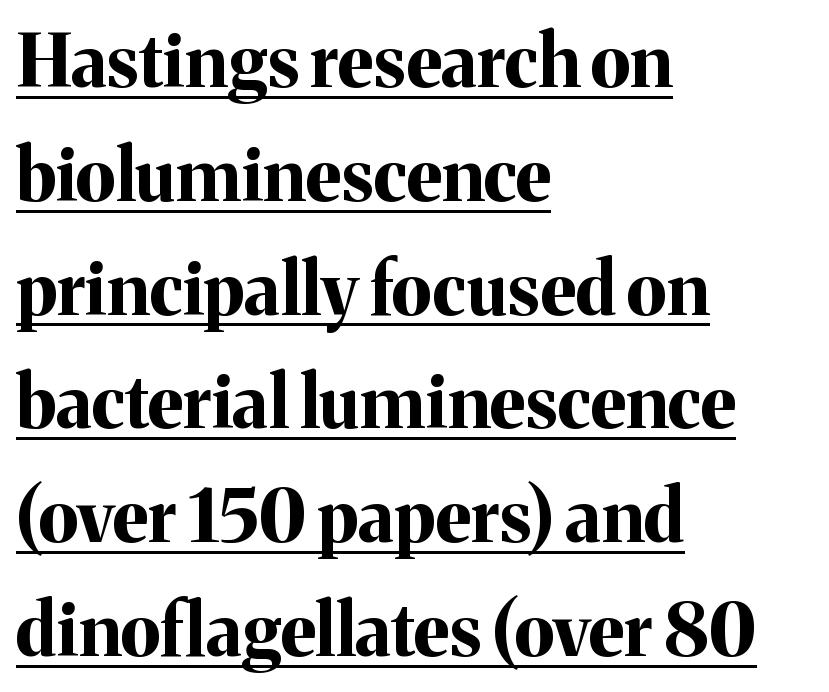
{"serif": "yes", "italic": "no", "bold": "yes", "weight": "bold", "width": "normal", "stroke_contrast": "medium", "x_height": "medium", "monospaced": "no", "underline": "yes", "align": "left", "line_spacing": "normal", "line_spacing_ratio": 1.58, "letter_spacing": "normal", "letter_spacing_em": 0.0, "glyph_px": 72}
